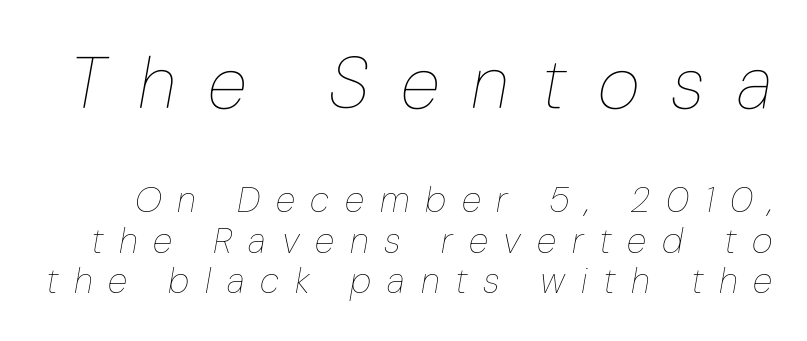
The image shows 73 px thin, condensed type, italic (leaning right); set tight line spacing (1.13x), unusually wide letter spacing (+0.44 em), not underlined; the first (top) block is 2.03x larger; low stroke contrast and a medium x-height.
